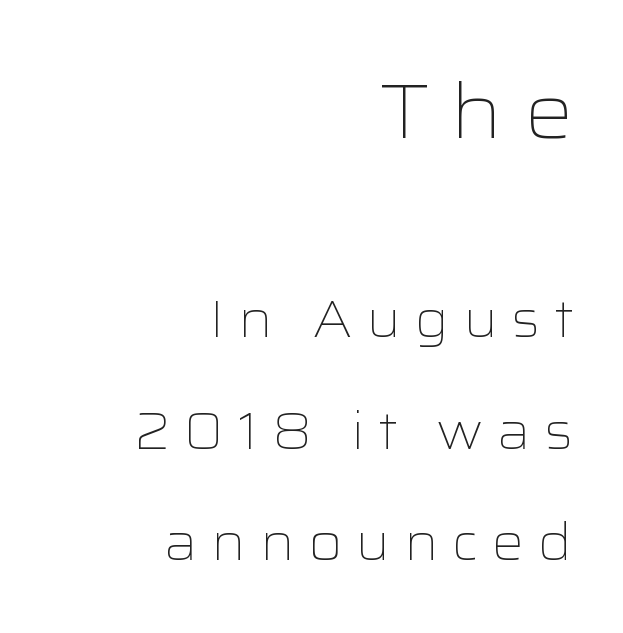
The image shows 77 px light, wide sans-serif type, upright; set right-aligned, loose line spacing (2.18x), unusually wide letter spacing (+0.26 em), not underlined; the first (top) block is 1.51x larger; low stroke contrast and a medium x-height.
